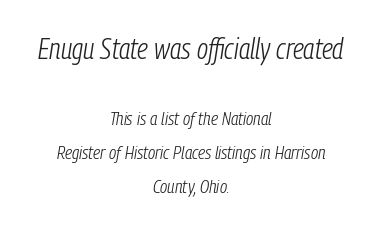
{"italic": "yes", "lean": "right", "slant_degrees": 9, "bold": "no", "weight": "light", "width": "condensed", "stroke_contrast": "low", "x_height": "medium", "monospaced": "no", "underline": "no", "align": "center", "line_spacing_ratio": 1.81, "letter_spacing": "normal", "letter_spacing_em": 0.0, "larger_block": "first", "size_ratio": 1.53, "glyph_px": 29}
